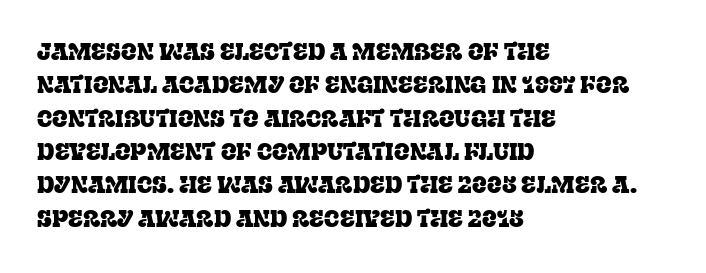
{"italic": "no", "underline": "no", "align": "left", "line_spacing": "normal", "line_spacing_ratio": 1.45, "letter_spacing": "normal", "letter_spacing_em": 0.0, "glyph_px": 23}
